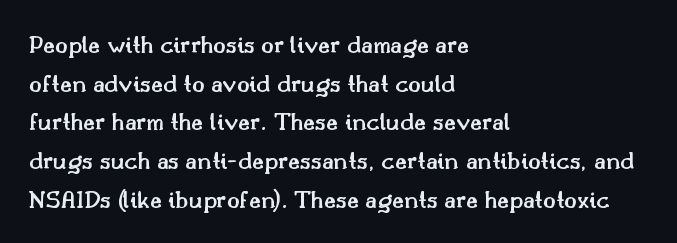
Q: Is the text bold? A: Semi-bold.
Q: Is the text italic (slanted)? A: No, it is upright.
Q: Is the text underlined? A: No.
Q: How is the paragraph aligned? A: Left-aligned.
Q: Is the spacing between letters normal or unusually wide? A: Normal.
Q: Is the spacing between lines tight, normal or loose? A: Normal.
